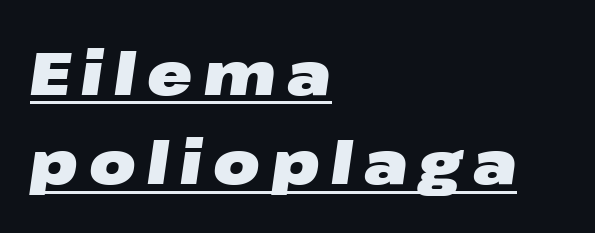
This is underlined copy, the kind a proofreader might mark for attention. Reading down the column, the eye jumps a familiar distance to each next line. Do the characters align in a grid? No, the font is proportional. Line starts are locked; line ends wander.
